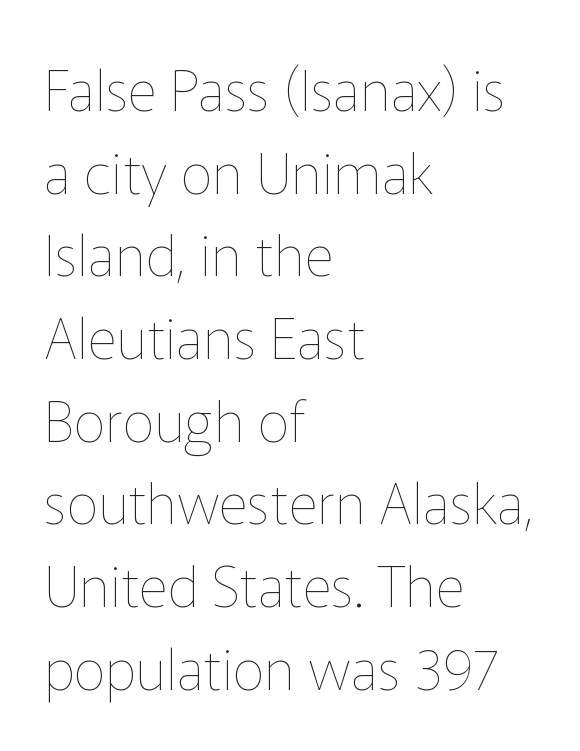
The setting favours the left margin, as ordinary paragraphs usually do. What stands out about the letter spacing? Nothing — it is the standard amount. This sample has the flowing, uneven cadence of proportional lettering. Whoever set this chose a conventional vertical rhythm. In terms of posture, this sample is upright. The zone under the glyphs is completely vacant.
